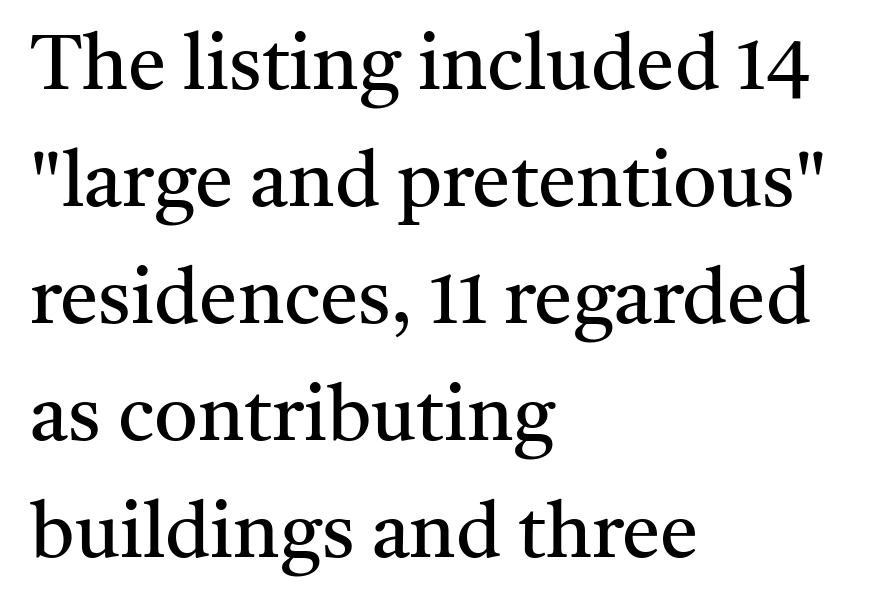
{"serif": "yes", "italic": "no", "bold": "no", "weight": "regular", "width": "normal", "stroke_contrast": "medium", "x_height": "medium", "monospaced": "no", "underline": "no", "align": "left", "line_spacing": "normal", "line_spacing_ratio": 1.52, "letter_spacing": "normal", "letter_spacing_em": 0.0, "glyph_px": 77}
